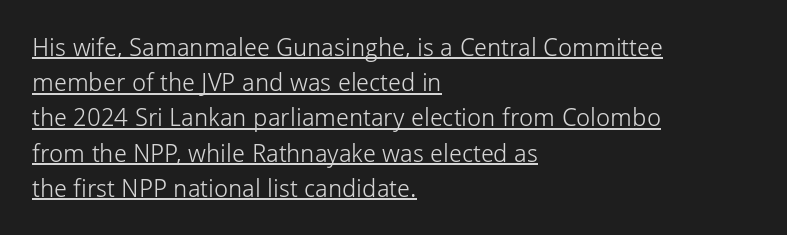
Q: Is the text bold? A: No.
Q: Is the text italic (slanted)? A: No, it is upright.
Q: Is the text underlined? A: Yes.
Q: How is the paragraph aligned? A: Left-aligned.
Q: Is the spacing between letters normal or unusually wide? A: Normal.
Q: Is the spacing between lines tight, normal or loose? A: Normal.
